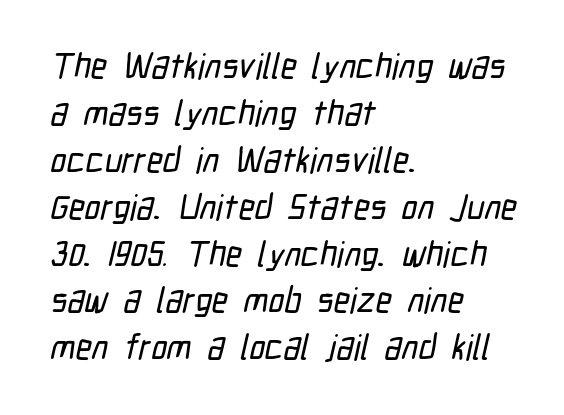
The image shows 35 px condensed sans-serif type; set left-aligned, normal line spacing (1.34x), normal letter spacing, not underlined; low stroke contrast and a medium x-height.
